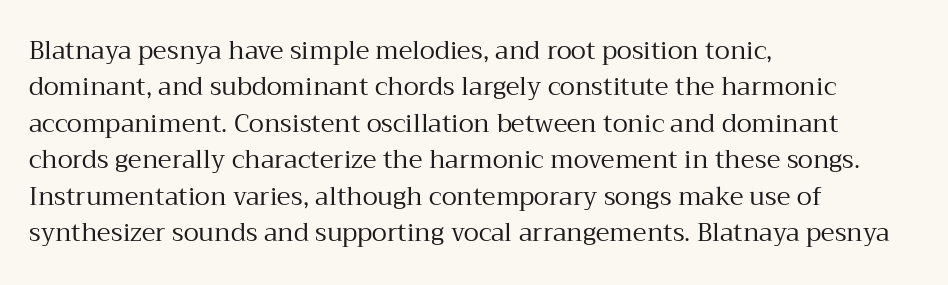
In terms of posture, this sample is upright. The passage shown has conventional tracking throughout. The zone under the glyphs is completely vacant. The lines are quadded left. These glyphs show unthickened strokes, regular width or finer. Rows of type keep a routine distance in the vertical direction.
